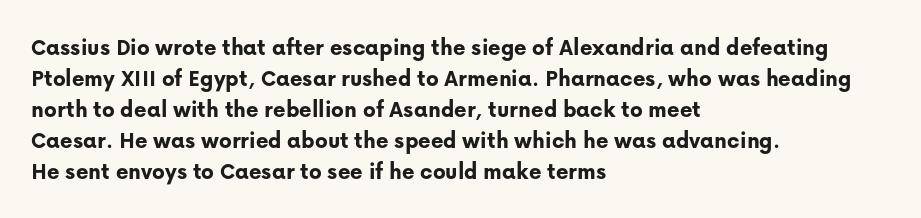
The image shows 24 px bold type, upright; set left-aligned, normal line spacing (1.29x), normal letter spacing, not underlined.
